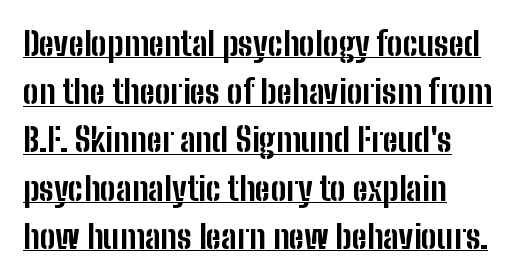
{"serif": "no", "italic": "no", "bold": "yes", "weight": "bold", "width": "condensed", "stroke_contrast": "low", "x_height": "medium", "monospaced": "no", "underline": "yes", "align": "left", "line_spacing": "normal", "line_spacing_ratio": 1.46, "letter_spacing": "normal", "letter_spacing_em": 0.0, "glyph_px": 33}
